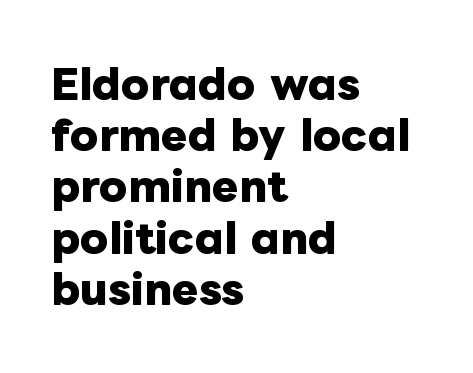
On the weight axis this lands at bold, roughly 700. This rendering leaves character spacing at its baseline value. Bare-footed words on every line. Typeset ragged right — the left edge is the straight one. The face used here is proportionally spaced, like ordinary book or web type.
